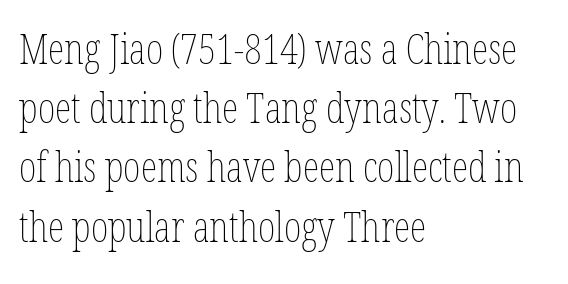
Q: Is the text bold? A: No.
Q: Is the text italic (slanted)? A: No, it is upright.
Q: Is the text underlined? A: No.
Q: How is the paragraph aligned? A: Left-aligned.
Q: Is the spacing between letters normal or unusually wide? A: Normal.
Q: Is the spacing between lines tight, normal or loose? A: Normal.
Q: Width (condensed, normal, or wide)? A: Condensed.
Q: Stroke contrast? A: Low.
Q: x-height? A: Medium.
Q: Monospaced? A: No.
